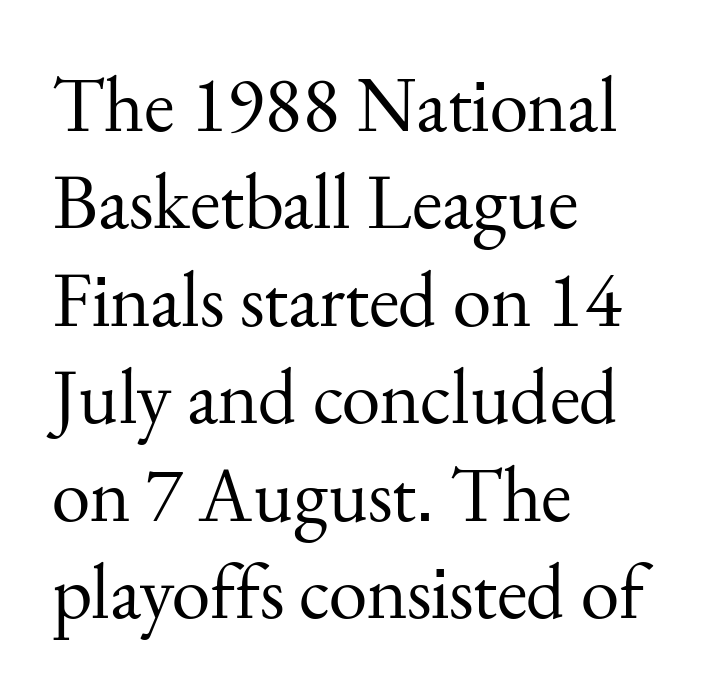
Q: Is the text bold? A: No.
Q: Is the text italic (slanted)? A: No, it is upright.
Q: Is the typeface a serif or a sans-serif typeface? A: Serif.
Q: Is the text underlined? A: No.
Q: How is the paragraph aligned? A: Left-aligned.
Q: Is the spacing between letters normal or unusually wide? A: Normal.
Q: Is the spacing between lines tight, normal or loose? A: Normal.
Q: Width (condensed, normal, or wide)? A: Normal.
Q: Stroke contrast? A: Medium.
Q: x-height? A: Small.
Q: Monospaced? A: No.
